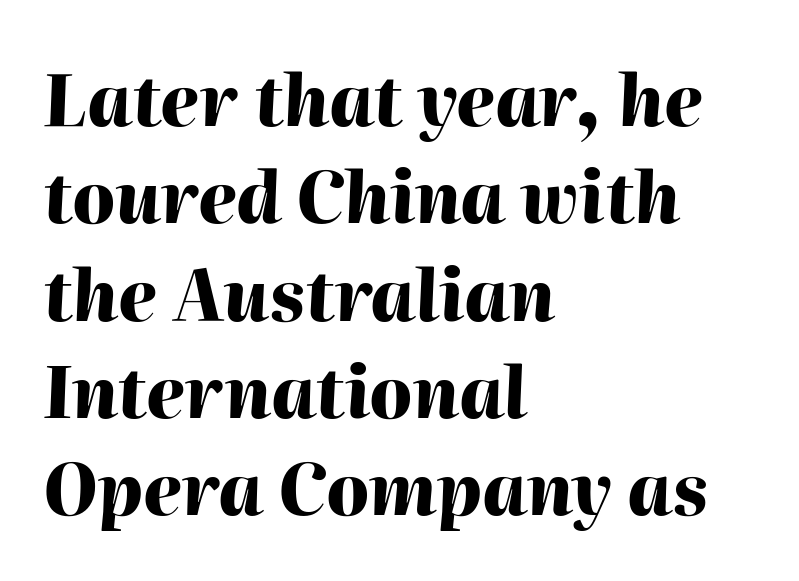
Q: Is the text bold? A: Yes.
Q: Is the text italic (slanted)? A: Yes, it leans right by about 2 degrees.
Q: Is the text underlined? A: No.
Q: How is the paragraph aligned? A: Left-aligned.
Q: Is the spacing between letters normal or unusually wide? A: Normal.
Q: Is the spacing between lines tight, normal or loose? A: Normal.
Q: Width (condensed, normal, or wide)? A: Normal.
Q: Stroke contrast? A: High.
Q: x-height? A: Medium.
Q: Monospaced? A: No.
